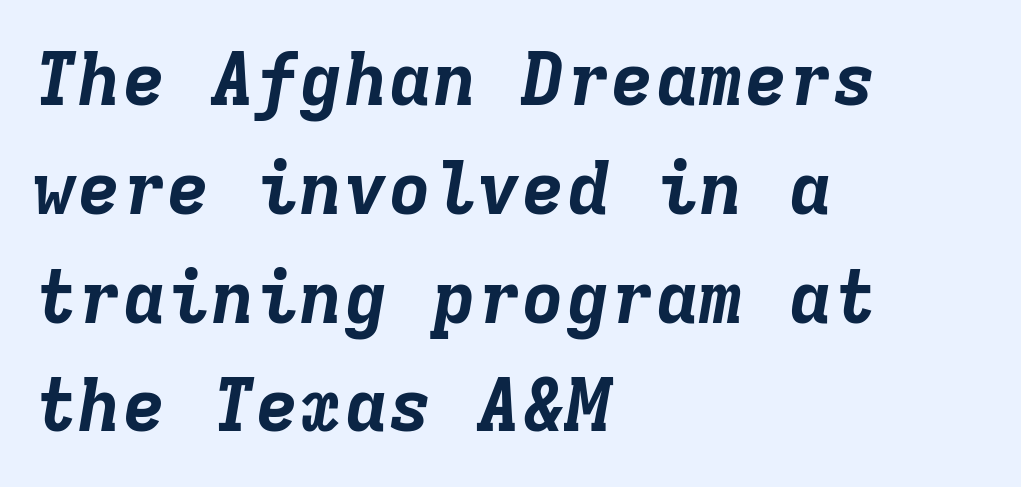
{"italic": "yes", "lean": "right", "slant_degrees": 9, "bold": "yes", "weight": "bold", "width": "normal", "stroke_contrast": "low", "x_height": "medium", "monospaced": "yes", "underline": "no", "align": "left", "line_spacing": "normal", "line_spacing_ratio": 1.47, "letter_spacing": "normal", "letter_spacing_em": 0.0, "glyph_px": 74}
